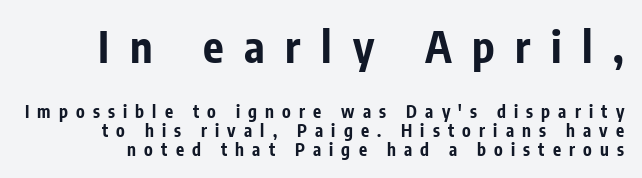
The image shows 43 px bold, condensed sans-serif type, upright; set tight line spacing (1.11x), unusually wide letter spacing (+0.48 em), not underlined; the first (top) block is 2.53x larger; low stroke contrast and a medium x-height.
